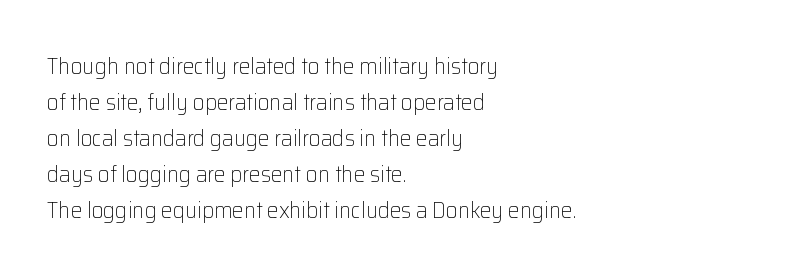
Q: Is the text bold? A: No.
Q: Is the text italic (slanted)? A: No, it is upright.
Q: Is the text underlined? A: No.
Q: How is the paragraph aligned? A: Left-aligned.
Q: Is the spacing between letters normal or unusually wide? A: Normal.
Q: Is the spacing between lines tight, normal or loose? A: Normal.
